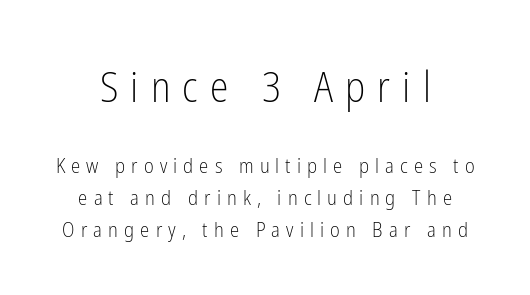
This is sans-serif lettering, the kind often seen on screens and signage. A student would notice the top passage is typeset larger than what follows. Students, observe: this is what conventionally led text looks like. The tracking jumps out immediately: characters are airy and widely separated. Ordinary non-slanted type is in use. Plain, unruled lines of type.
